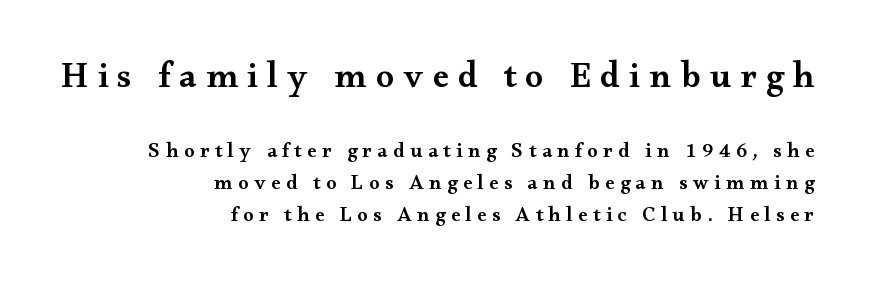
Q: Is the text bold? A: Semi-bold.
Q: Is the text italic (slanted)? A: No, it is upright.
Q: Is the typeface a serif or a sans-serif typeface? A: Serif.
Q: Is the text underlined? A: No.
Q: How is the paragraph aligned? A: Right-aligned.
Q: Is the spacing between letters normal or unusually wide? A: Unusually wide.
Q: Is the spacing between lines tight, normal or loose? A: Normal.
Q: Which block of text is set in a larger size, the first (top) or the second (bottom)? A: The first (top) one.
Q: Width (condensed, normal, or wide)? A: Wide.
Q: Stroke contrast? A: Medium.
Q: x-height? A: Small.
Q: Monospaced? A: No.
